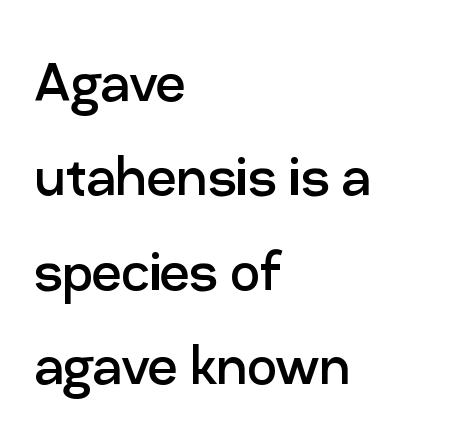
The glyphs are unaccompanied by any horizontal stroke below them. Summary of vertical rhythm: regular, with standard interline spacing. Note the varied advance widths — an 'i' is clearly narrower than an 'm'. You could call the tracking neutral — neither tight nor loose. The typesetter chose a ragged-right arrangement here. The typeface chosen for these lines omits serifs.
